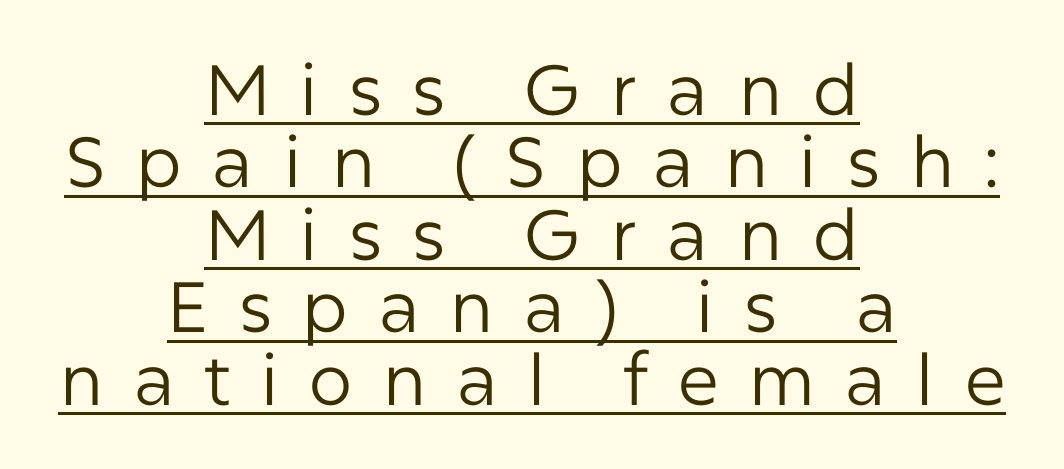
Here the designer chose a conventional face with non-uniform glyph widths. Posture: straight, roman, zero tilt. Caption: expanded tracking, letters set apart. The weight tops out at a normal text grade.
